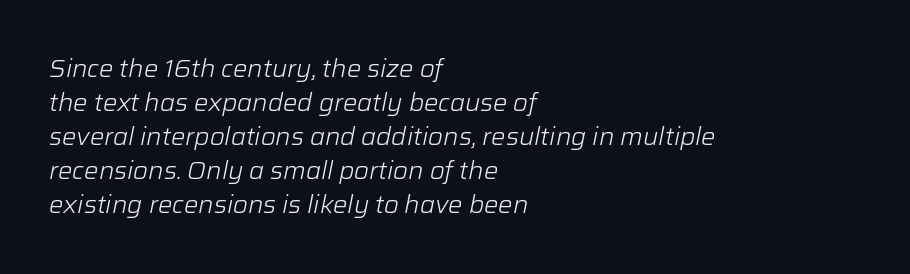
These lines stack with their left ends in a neat column. Default kerning and tracking; the words read as compact shapes. The space between consecutive lines is moderate. Underline: absent. The passage shown is not bold in any degree. Rendered with sloped, italic letterforms.
